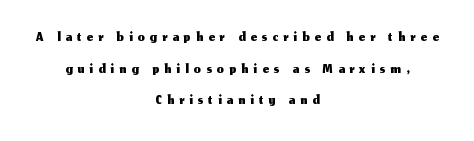
The image shows 22 px text type, upright; set centered, normal line spacing (1.44x), unusually wide letter spacing (+0.24 em), not underlined.
